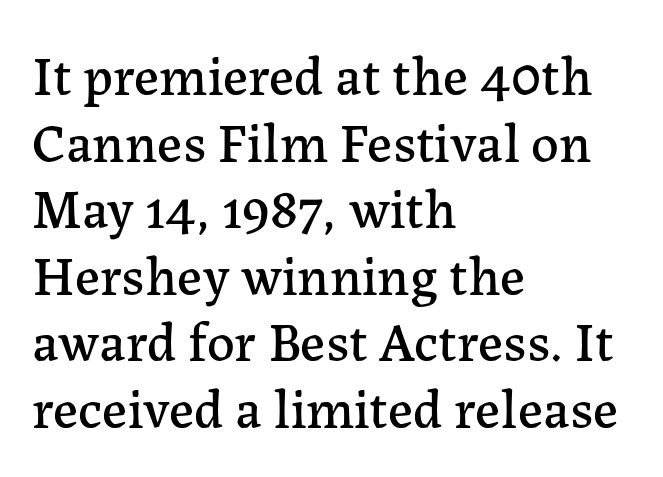
Q: Is the text italic (slanted)? A: No, it is upright.
Q: Is the typeface a serif or a sans-serif typeface? A: Serif.
Q: Is the text underlined? A: No.
Q: How is the paragraph aligned? A: Left-aligned.
Q: Is the spacing between letters normal or unusually wide? A: Normal.
Q: Width (condensed, normal, or wide)? A: Normal.
Q: Stroke contrast? A: Low.
Q: x-height? A: Medium.
Q: Monospaced? A: No.
